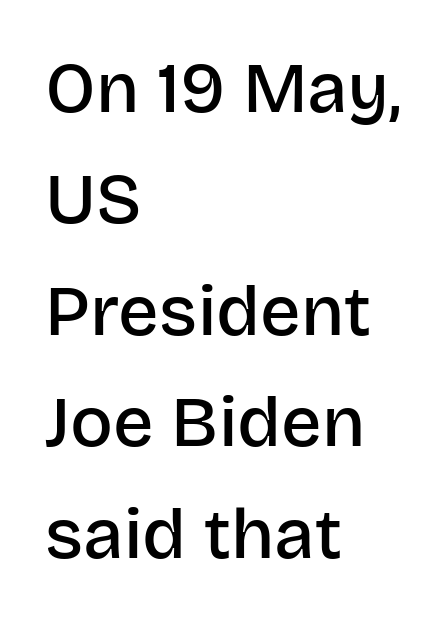
The lettering holds an erect, upright posture throughout. In terms of weight, the rendering is demibold, just under bold. Underlining? Definitely not there. The rendering uses natural spacing where letterforms have individual widths. Is this a sans? Yes — the strokes have no serifs.
